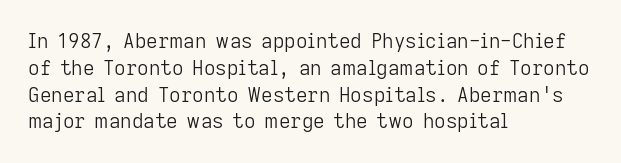
{"italic": "no", "bold": "no", "underline": "no", "align": "left", "line_spacing": "normal", "line_spacing_ratio": 1.34, "letter_spacing": "normal", "letter_spacing_em": 0.0, "glyph_px": 20}
